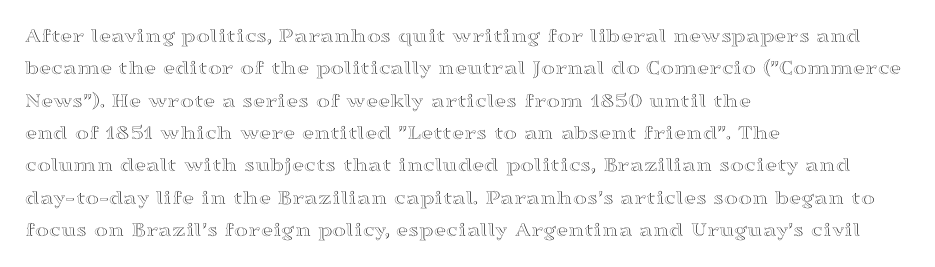
The image shows 21 px text type, upright; set left-aligned, normal line spacing (1.54x), normal letter spacing, not underlined.
